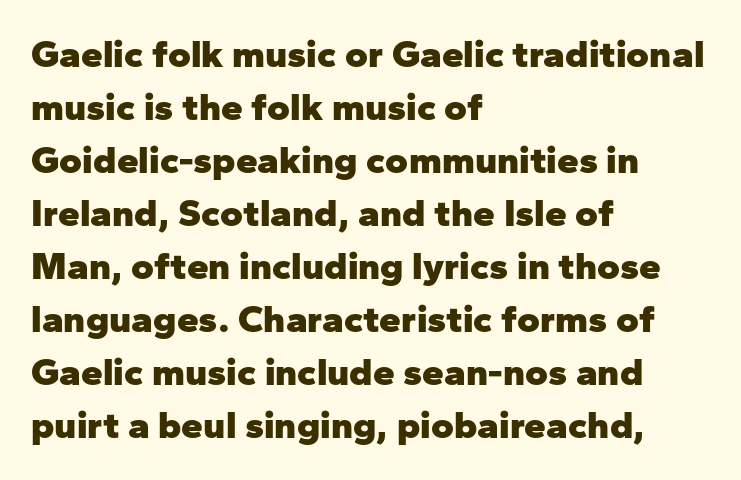
The image shows 39 px heavy sans-serif type, upright; set left-aligned, normal line spacing (1.36x), normal letter spacing, not underlined; low stroke contrast and a medium x-height.
